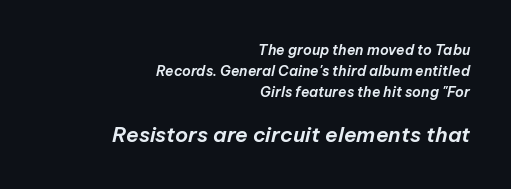
{"italic": "yes", "lean": "right", "slant_degrees": 12, "underline": "no", "align": "right", "line_spacing": "normal", "line_spacing_ratio": 1.5, "letter_spacing": "normal", "letter_spacing_em": 0.0, "larger_block": "second", "size_ratio": 1.5, "glyph_px": 21}
